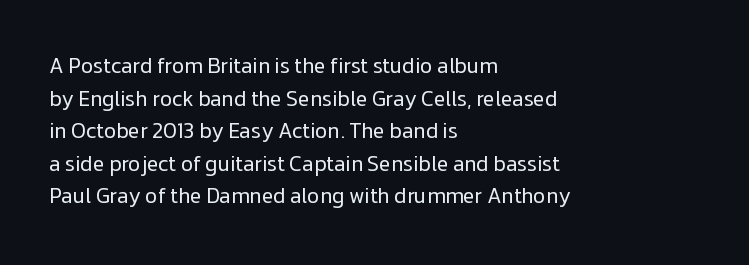
Q: Is the text bold? A: No.
Q: Is the text italic (slanted)? A: No, it is upright.
Q: Is the text underlined? A: No.
Q: How is the paragraph aligned? A: Left-aligned.
Q: Is the spacing between letters normal or unusually wide? A: Normal.
Q: Is the spacing between lines tight, normal or loose? A: Normal.
